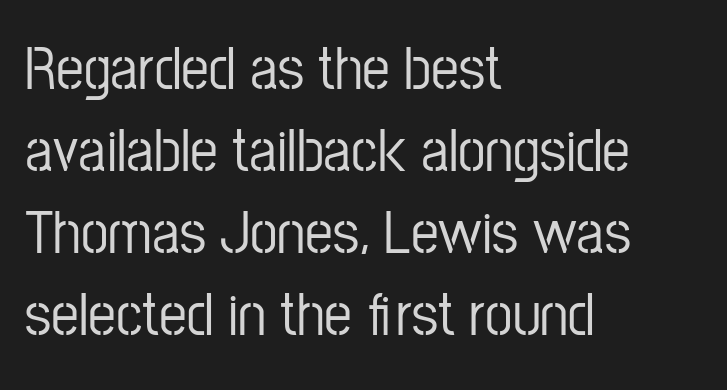
{"serif": "no", "italic": "no", "width": "condensed", "stroke_contrast": "low", "x_height": "medium", "monospaced": "no", "underline": "no", "align": "left", "line_spacing": "normal", "line_spacing_ratio": 1.32, "letter_spacing": "normal", "letter_spacing_em": 0.0, "glyph_px": 62}
